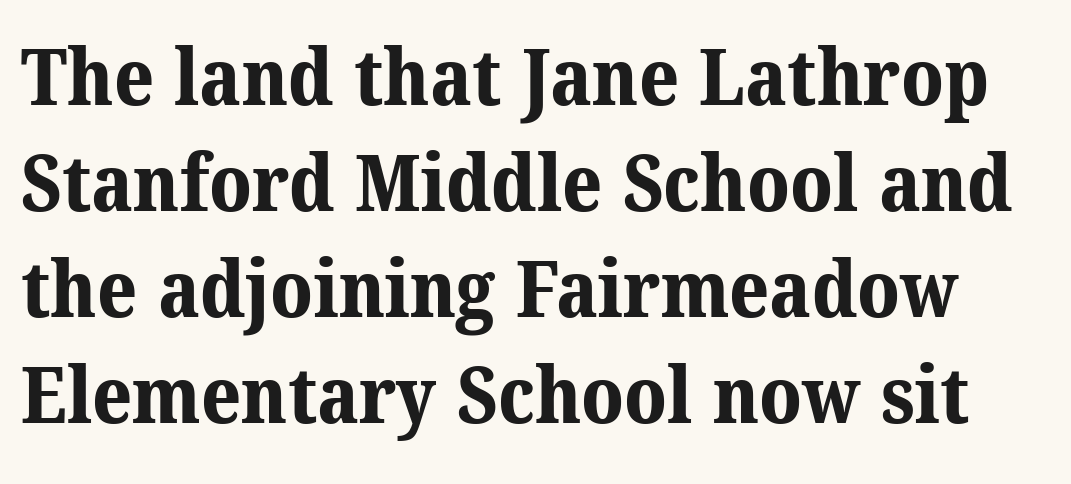
Q: Is the text bold? A: Yes.
Q: Is the typeface a serif or a sans-serif typeface? A: Serif.
Q: Is the text underlined? A: No.
Q: Is the spacing between letters normal or unusually wide? A: Normal.
Q: Is the spacing between lines tight, normal or loose? A: Normal.
Q: Width (condensed, normal, or wide)? A: Normal.
Q: Stroke contrast? A: Medium.
Q: x-height? A: Medium.
Q: Monospaced? A: No.
